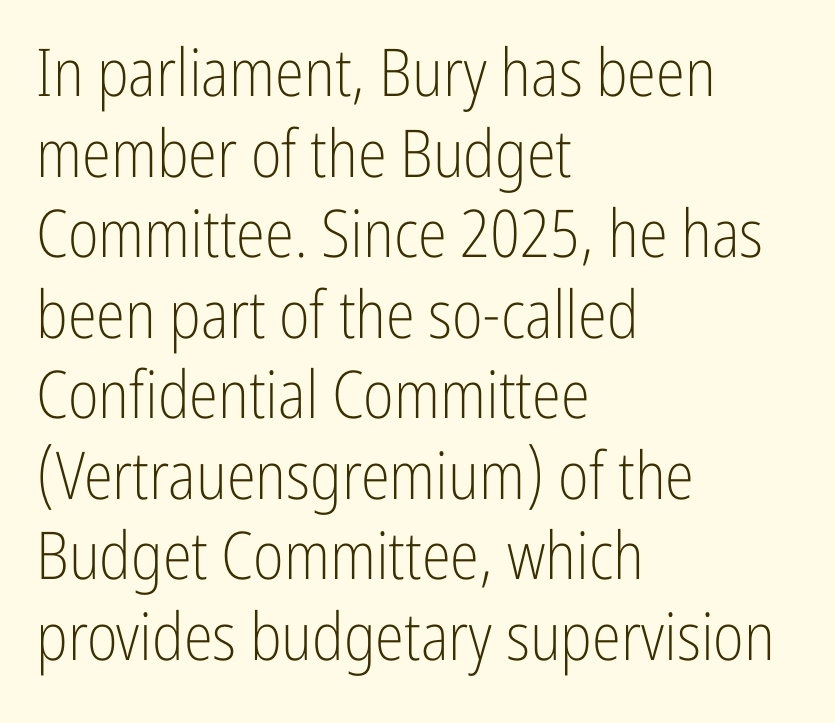
{"serif": "no", "italic": "no", "bold": "no", "weight": "light", "width": "condensed", "stroke_contrast": "low", "x_height": "medium", "monospaced": "no", "underline": "no", "align": "left", "line_spacing_ratio": 1.22, "letter_spacing": "normal", "letter_spacing_em": 0.0, "glyph_px": 66}
